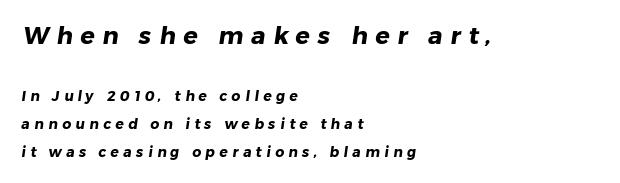
The lines in this sample share a left origin and differ only in where they stop. Size hierarchy here favors the leading block over the trailing one. Someone cranked the tracking dial way up on this one. Leading: increased. The sample has been set heavy, in full bold.
